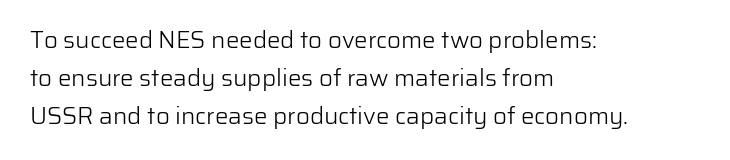
Caption: standard tracking, unaltered. How would I describe the line gaps? Plain and ordinary. Notice how the stems are strictly vertical — no italics here. The typeface has the unassuming heft of standard copy or less. The lines are quadded left.
